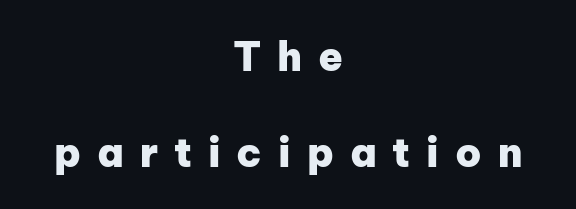
{"serif": "no", "italic": "no", "bold": "yes", "weight": "heavy", "width": "normal", "stroke_contrast": "low", "x_height": "medium", "monospaced": "no", "underline": "no", "align": "center", "line_spacing": "loose", "line_spacing_ratio": 2.39, "letter_spacing": "wide", "letter_spacing_em": 0.4, "glyph_px": 40}
